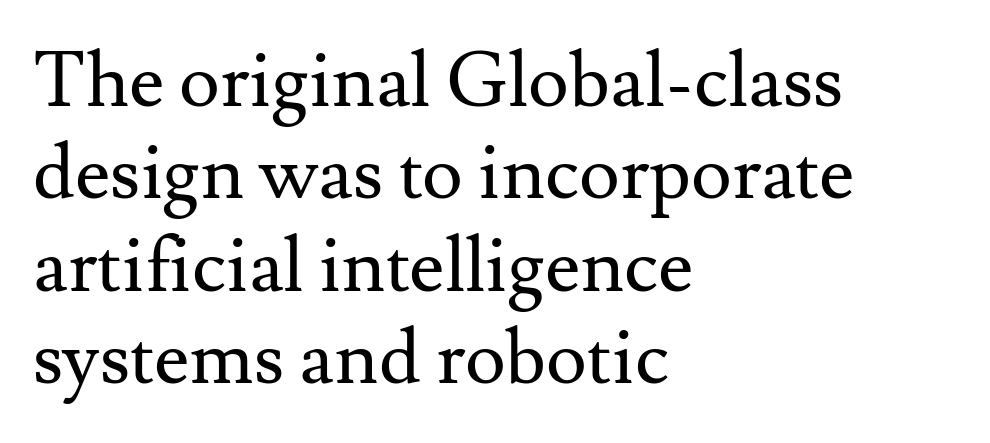
The image shows 77 px regular-weight serif type, upright; set left-aligned, line spacing 1.2x, normal letter spacing, not underlined; medium stroke contrast and a small x-height.
